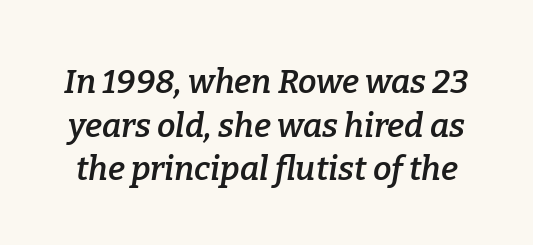
The image shows 33 px semibold serif type, italic (leaning right); set normal line spacing (1.32x), normal letter spacing, not underlined; low stroke contrast and a medium x-height.
